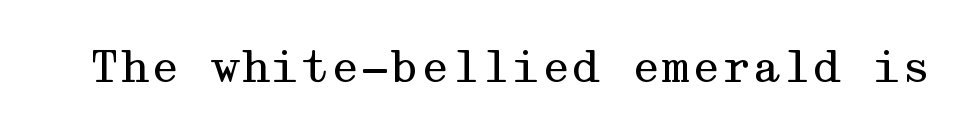
The image shows 43 px regular-weight, wide serif type, upright; set normal letter spacing, not underlined; medium stroke contrast and a medium x-height.
